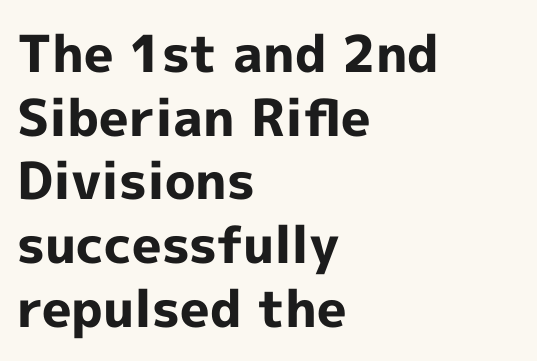
The image shows 51 px bold sans-serif type, upright; set left-aligned, normal line spacing (1.25x), normal letter spacing, not underlined; a medium x-height.
